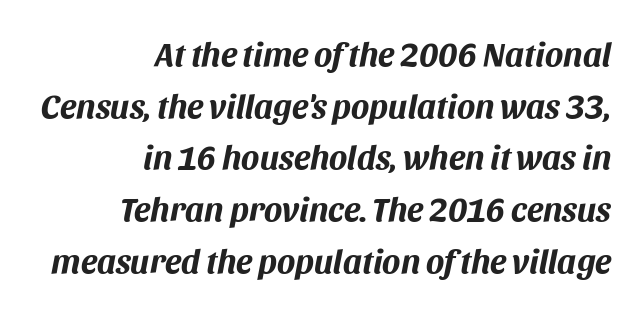
Q: Is the text bold? A: Yes.
Q: Is the text italic (slanted)? A: Yes, it leans right by about 11 degrees.
Q: Is the text underlined? A: No.
Q: How is the paragraph aligned? A: Right-aligned.
Q: Is the spacing between letters normal or unusually wide? A: Normal.
Q: Is the spacing between lines tight, normal or loose? A: Normal.
Q: Width (condensed, normal, or wide)? A: Normal.
Q: Stroke contrast? A: Medium.
Q: x-height? A: Large.
Q: Monospaced? A: No.
